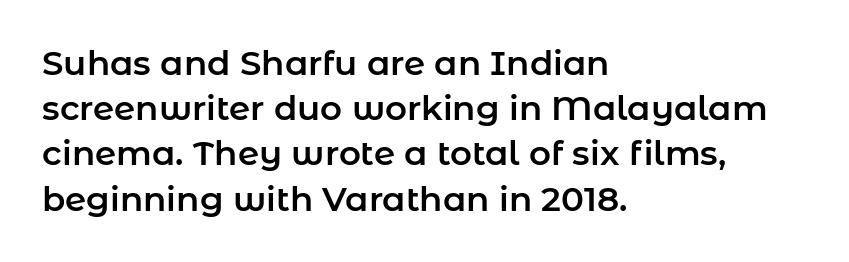
The image shows 34 px sans-serif type, upright; set left-aligned, normal line spacing (1.33x), normal letter spacing, not underlined; low stroke contrast and a medium x-height.
